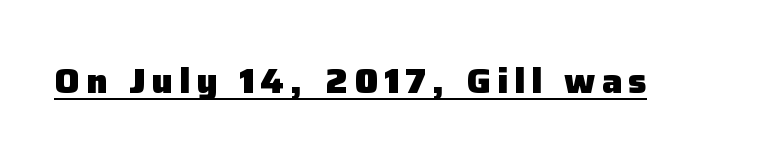
{"serif": "no", "italic": "no", "bold": "yes", "weight": "heavy", "width": "normal", "stroke_contrast": "low", "x_height": "medium", "monospaced": "no", "underline": "yes", "glyph_px": 34}
